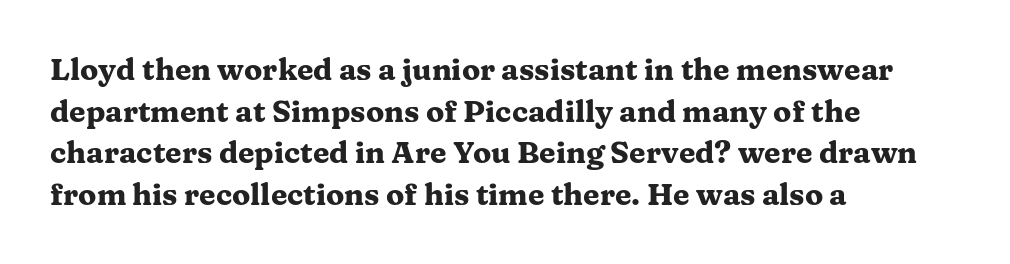
The lines sit at an ordinary, default distance from one another. Honestly, the letter spacing is just normal — you wouldn't notice it. Where is the straight margin? On the left. Is this a fixed-width face? No — the glyphs have proportional, varying widths. Set as a true bold cut, around the 700 mark. Nobody drew a line under any word here.
